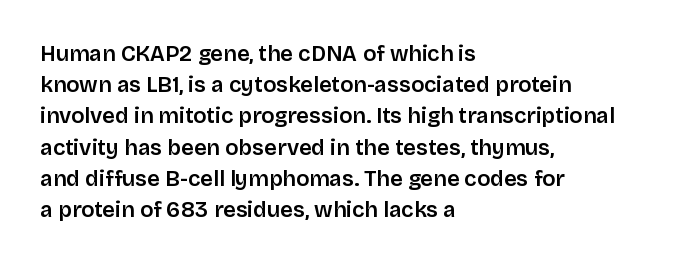
Q: Is the text italic (slanted)? A: No, it is upright.
Q: Is the text underlined? A: No.
Q: How is the paragraph aligned? A: Left-aligned.
Q: Is the spacing between letters normal or unusually wide? A: Normal.
Q: Is the spacing between lines tight, normal or loose? A: Normal.
